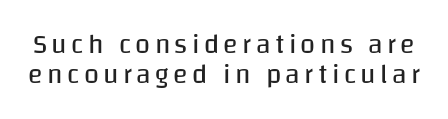
Q: Is the text bold? A: No.
Q: Is the text italic (slanted)? A: No, it is upright.
Q: Is the text underlined? A: No.
Q: Is the spacing between lines tight, normal or loose? A: Tight.
